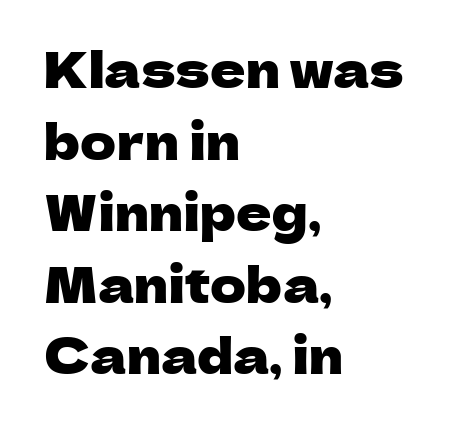
The image shows 49 px sans-serif type, upright; set left-aligned, normal line spacing (1.46x), normal letter spacing, not underlined; low stroke contrast and a medium x-height.
